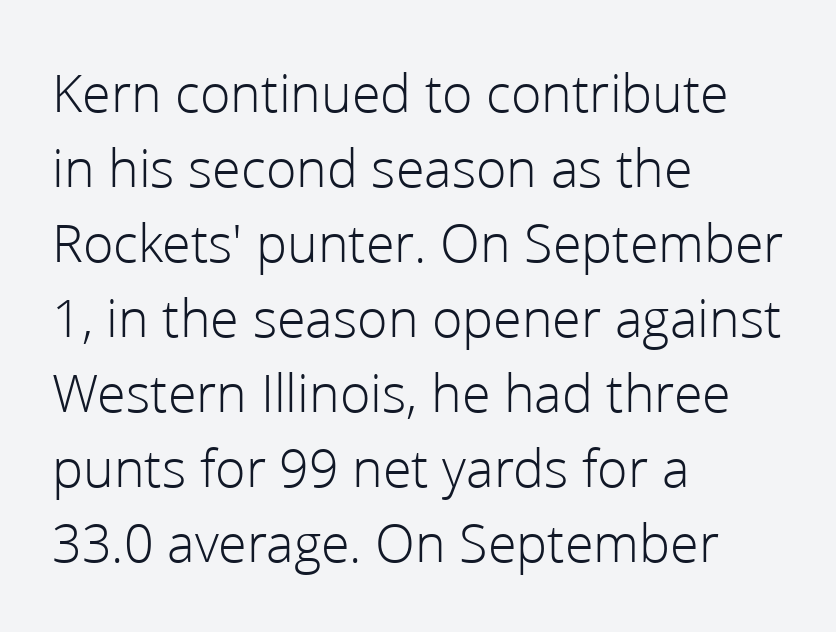
Q: Is the text bold? A: No.
Q: Is the text italic (slanted)? A: No, it is upright.
Q: Is the typeface a serif or a sans-serif typeface? A: Sans-serif.
Q: Is the text underlined? A: No.
Q: How is the paragraph aligned? A: Left-aligned.
Q: Is the spacing between letters normal or unusually wide? A: Normal.
Q: Is the spacing between lines tight, normal or loose? A: Normal.
Q: Width (condensed, normal, or wide)? A: Normal.
Q: Stroke contrast? A: Low.
Q: x-height? A: Medium.
Q: Monospaced? A: No.
